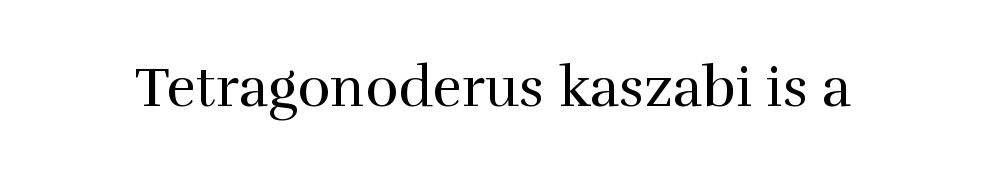
You can tell it's not italic because the verticals are truly vertical. Letterform terminals end in serifs throughout the passage. The words here are not underlined. The face looks like a standard text weight, possibly lighter.
